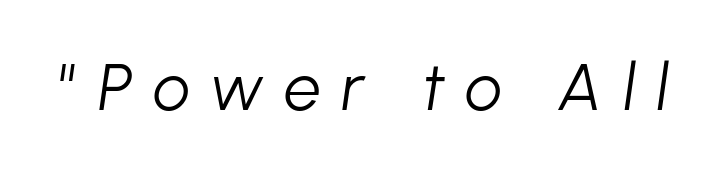
Q: Is the text bold? A: No.
Q: Is the text italic (slanted)? A: Yes, it leans right by about 8 degrees.
Q: Is the text underlined? A: No.
Q: Is the spacing between letters normal or unusually wide? A: Unusually wide.
Q: Width (condensed, normal, or wide)? A: Normal.
Q: Stroke contrast? A: Low.
Q: x-height? A: Medium.
Q: Monospaced? A: No.
